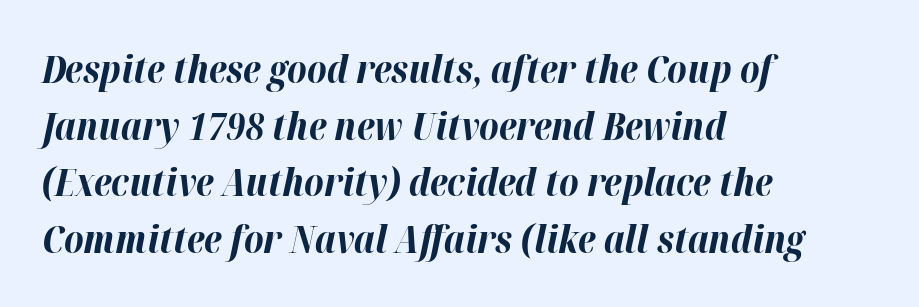
{"italic": "yes", "lean": "right", "slant_degrees": 12, "bold": "yes", "weight": "bold", "width": "normal", "stroke_contrast": "high", "x_height": "medium", "monospaced": "no", "underline": "no", "align": "left", "line_spacing": "normal", "line_spacing_ratio": 1.49, "letter_spacing": "normal", "letter_spacing_em": 0.0, "glyph_px": 38}
